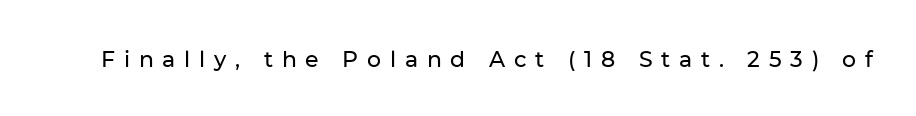
Q: Is the text italic (slanted)? A: No, it is upright.
Q: Is the text underlined? A: No.
Q: Is the spacing between letters normal or unusually wide? A: Unusually wide.
